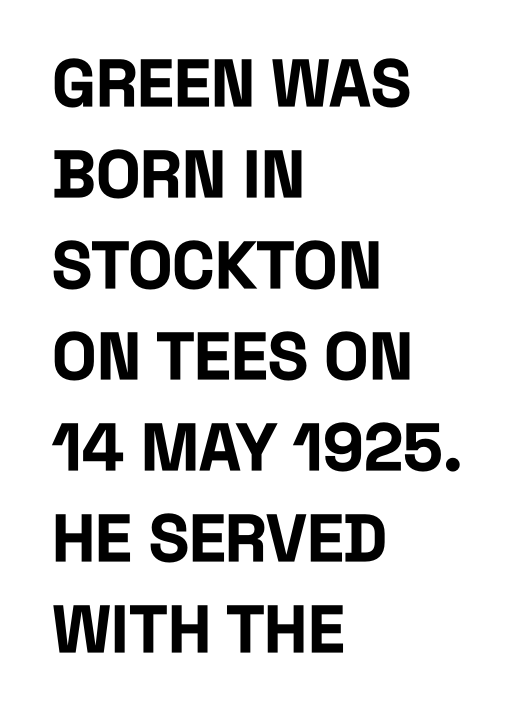
Layout note: lines flush left. A typesetter would call this proportional, since set widths differ per character. A typesetter would call this leading conventional body-copy spacing. No italicization has been applied; the sample stays upright. Is the letter spacing exaggerated? No — it looks like the ordinary default.
